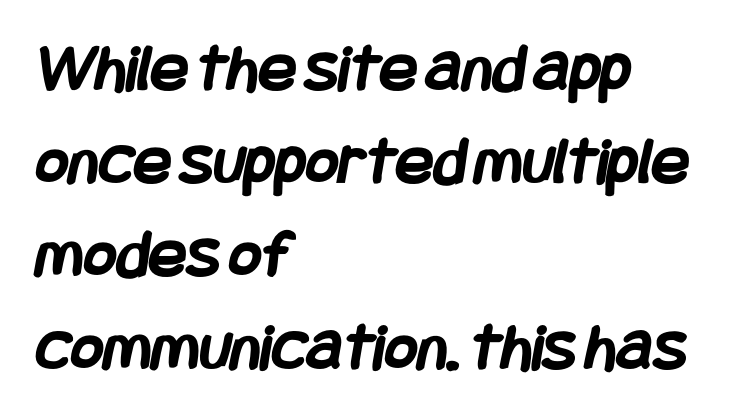
The image shows 70 px semibold, condensed sans-serif type; set left-aligned, normal line spacing (1.33x), normal letter spacing, not underlined; low stroke contrast and a large x-height.
